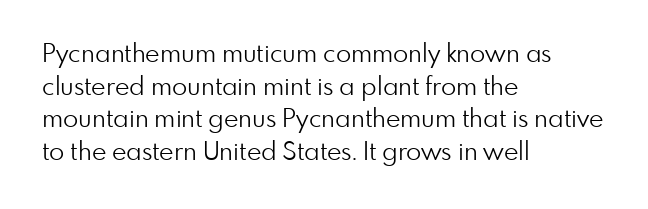
{"italic": "no", "bold": "no", "underline": "no", "align": "left", "line_spacing": "normal", "line_spacing_ratio": 1.31, "letter_spacing": "normal", "letter_spacing_em": 0.0, "glyph_px": 25}
